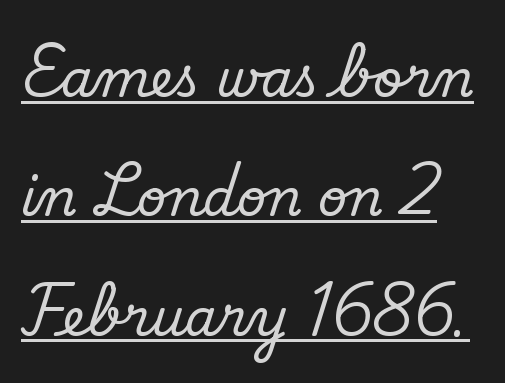
{"serif": "no", "bold": "no", "weight": "regular", "width": "normal", "stroke_contrast": "low", "x_height": "small", "monospaced": "no", "underline": "yes", "align": "left", "line_spacing": "loose", "line_spacing_ratio": 2.34, "letter_spacing": "normal", "letter_spacing_em": 0.0, "glyph_px": 51}
